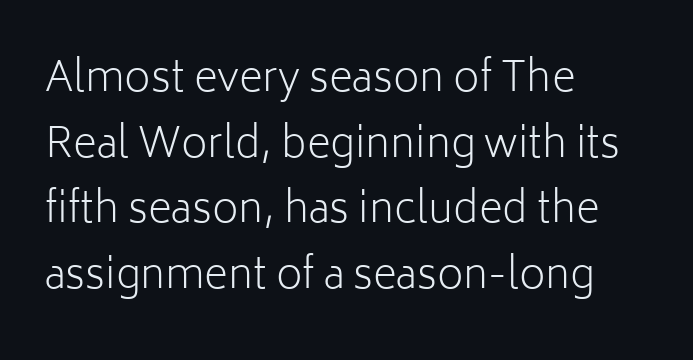
The typeface has the unassuming heft of standard copy or less. Proportional: the letters do not fall into vertical columns. This is sans-serif lettering, the kind often seen on screens and signage. Nothing unusual about the tracking: characters are spaced as the font intends. The lettering stays uniformly vertical, giving the passage a roman look.
